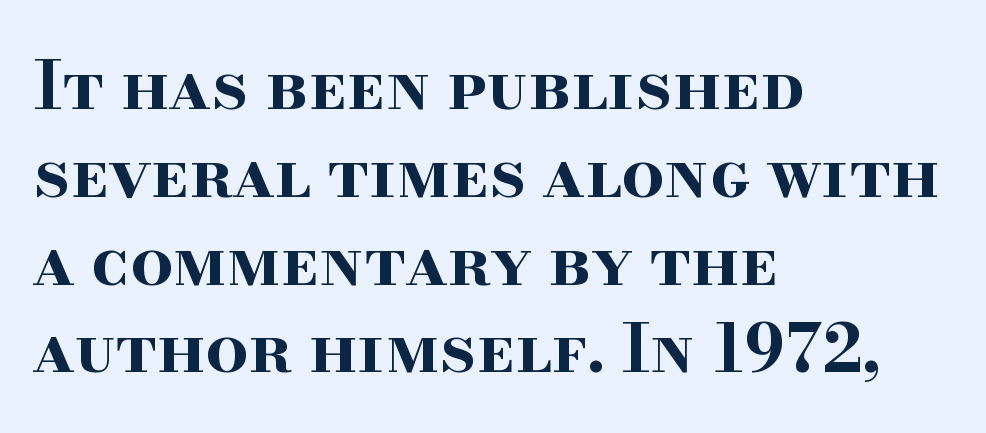
The image shows 67 px bold, wide serif type, upright; set left-aligned, normal line spacing (1.31x), normal letter spacing, not underlined; high stroke contrast and a small x-height.
